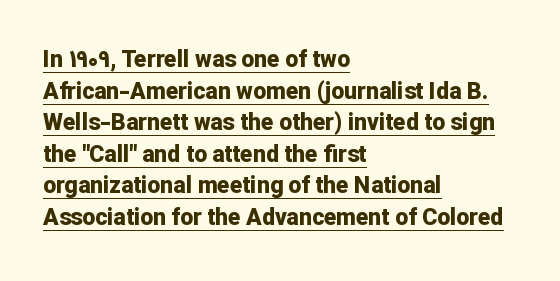
{"italic": "no", "bold": "yes", "underline": "yes", "align": "left", "line_spacing": "normal", "line_spacing_ratio": 1.37, "letter_spacing": "normal", "letter_spacing_em": 0.0, "glyph_px": 23}
